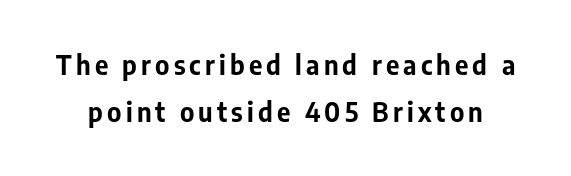
This rendering features lettering with no underline. Italic? Not at all — the glyphs are vertical. The glyphs have the mass of a bold cut.
